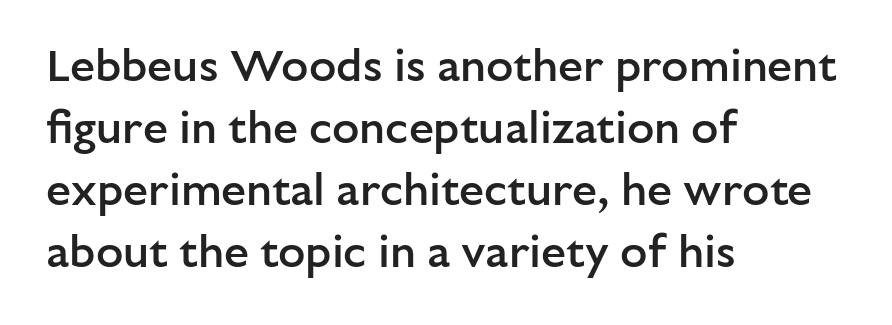
The space between consecutive lines is moderate. The rendering shows plain stroke endings on the letterforms — a sans-serif design. Character widths vary here, with narrow letters taking less room than wide ones. A semibold gives these letters moderate extra thickness, short of bold.
